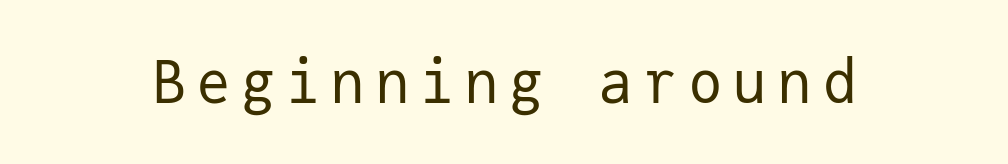
Fixed-width glyphs throughout — classic coding-font behaviour. Do the letters lean? They stand straight. The gap between lines stays unmarked. This sample uses a sans-serif face. Stem width sits at or under what a default text font uses.
